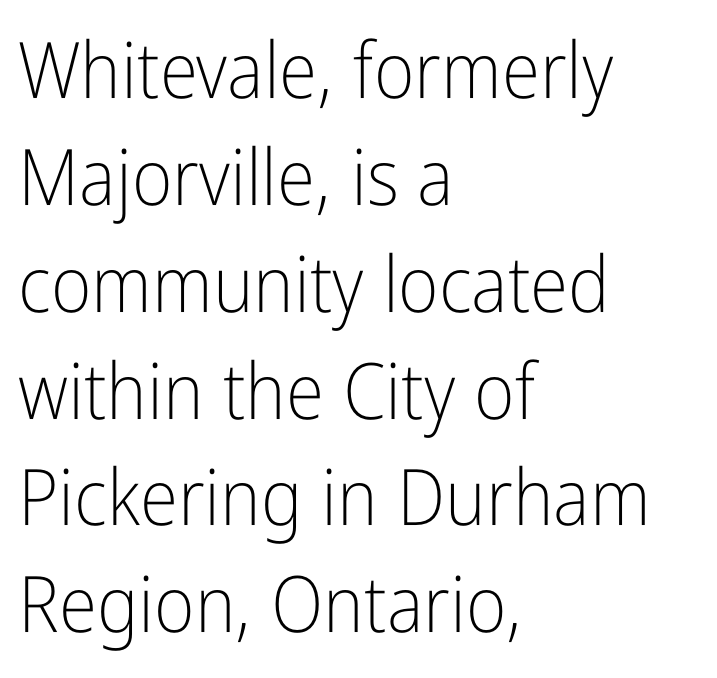
The image shows 78 px light, condensed sans-serif type, upright; set left-aligned, normal line spacing (1.37x), normal letter spacing, not underlined; low stroke contrast and a medium x-height.
